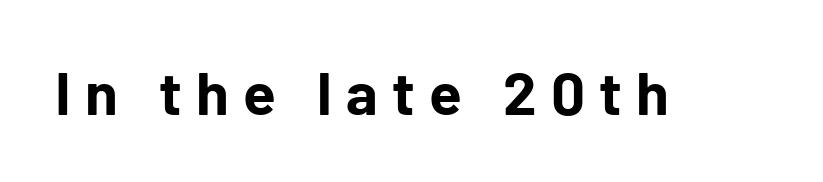
This is heavy type, rendered in bold. Each row of text sits above clean, open space. The typeface chosen for these lines omits serifs. In terms of posture, this sample is upright.
